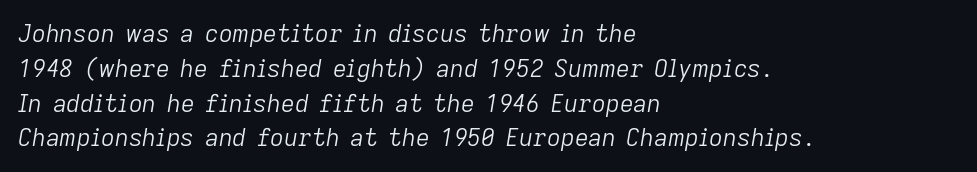
Q: Is the text bold? A: No.
Q: Is the text italic (slanted)? A: Yes, it leans right by about 9 degrees.
Q: Is the text underlined? A: No.
Q: How is the paragraph aligned? A: Left-aligned.
Q: Is the spacing between letters normal or unusually wide? A: Normal.
Q: Is the spacing between lines tight, normal or loose? A: Normal.
